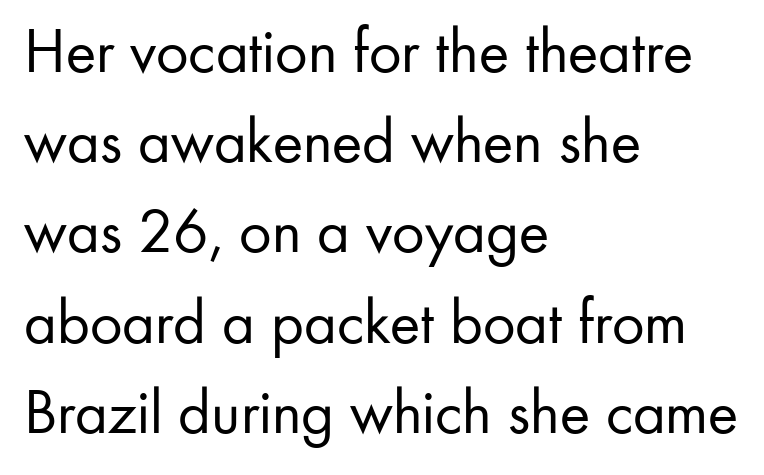
Q: Is the text bold? A: No.
Q: Is the text italic (slanted)? A: No, it is upright.
Q: Is the typeface a serif or a sans-serif typeface? A: Sans-serif.
Q: Is the text underlined? A: No.
Q: How is the paragraph aligned? A: Left-aligned.
Q: Is the spacing between letters normal or unusually wide? A: Normal.
Q: Is the spacing between lines tight, normal or loose? A: Normal.
Q: Width (condensed, normal, or wide)? A: Normal.
Q: Stroke contrast? A: Low.
Q: x-height? A: Small.
Q: Monospaced? A: No.
